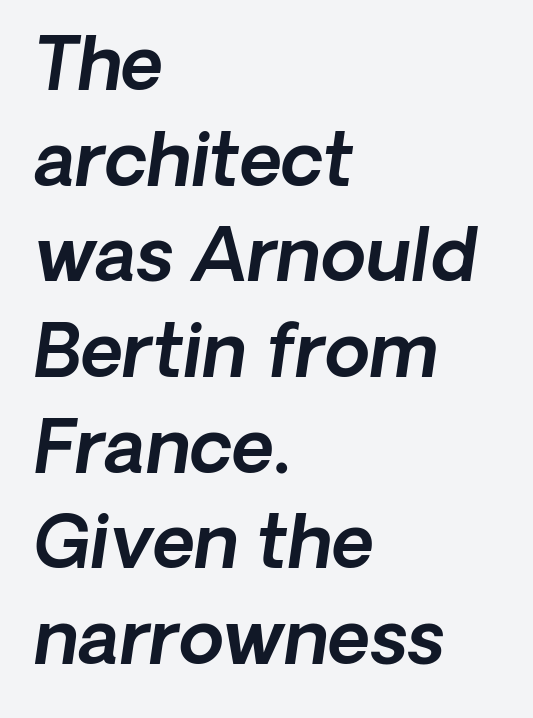
{"italic": "yes", "lean": "right", "slant_degrees": 8, "width": "normal", "x_height": "medium", "monospaced": "no", "underline": "no", "align": "left", "line_spacing": "normal", "line_spacing_ratio": 1.31, "letter_spacing": "normal", "letter_spacing_em": 0.0, "glyph_px": 73}
